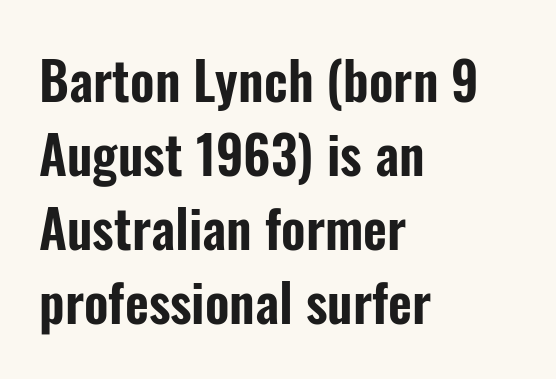
Where is the straight margin? On the left. Observe the ordinary spacing: letters are neighbours, not strangers. Are there feet on the stems? There aren't — it's a sans. Any mark beneath the type? The region is blank. The space between consecutive lines is moderate.
